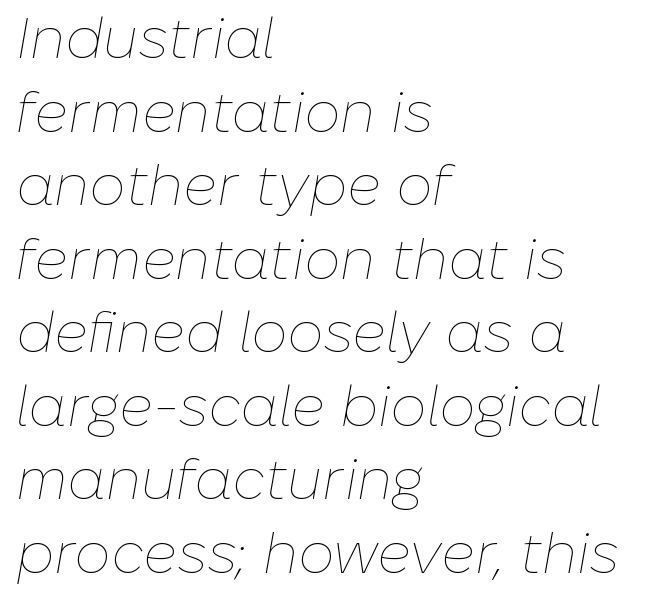
Q: Is the text bold? A: No.
Q: Is the text italic (slanted)? A: Yes, it leans right by about 10 degrees.
Q: Is the text underlined? A: No.
Q: How is the paragraph aligned? A: Left-aligned.
Q: Is the spacing between letters normal or unusually wide? A: Normal.
Q: Is the spacing between lines tight, normal or loose? A: Normal.
Q: Width (condensed, normal, or wide)? A: Normal.
Q: Stroke contrast? A: Low.
Q: x-height? A: Medium.
Q: Monospaced? A: No.
